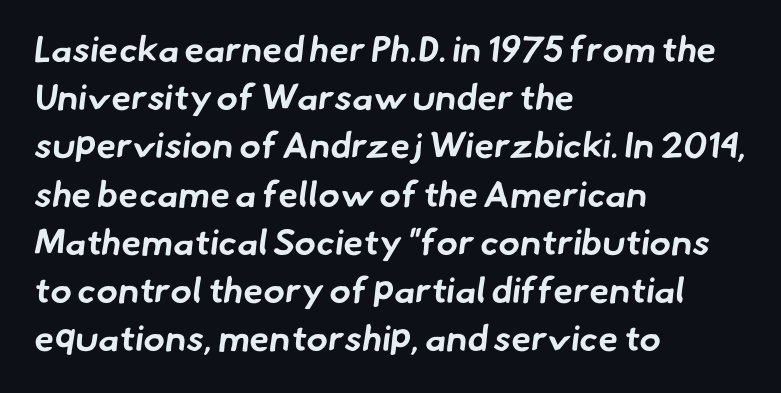
The image shows 36 px bold sans-serif type; set left-aligned, normal line spacing (1.34x), normal letter spacing, not underlined; low stroke contrast and a small x-height.
